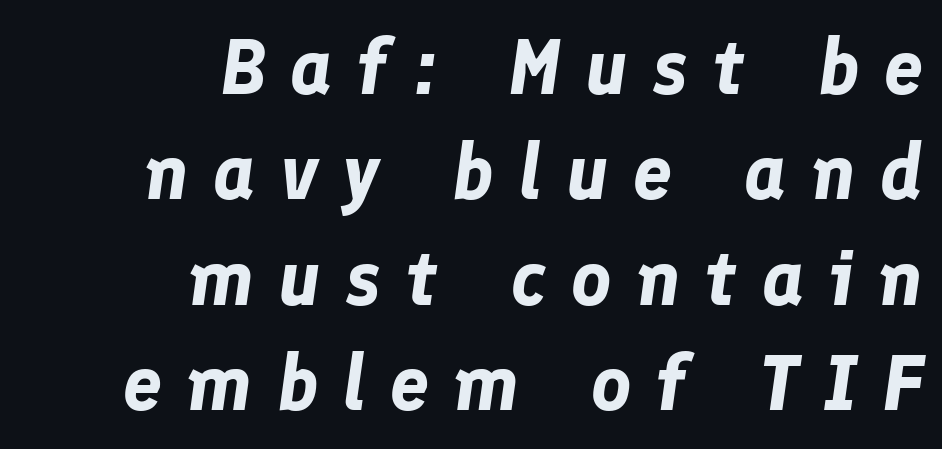
{"italic": "yes", "lean": "right", "slant_degrees": 8, "bold": "yes", "weight": "bold", "width": "normal", "stroke_contrast": "low", "x_height": "medium", "monospaced": "no", "underline": "no", "align": "right", "line_spacing": "normal", "line_spacing_ratio": 1.35, "letter_spacing": "wide", "letter_spacing_em": 0.31, "glyph_px": 78}
